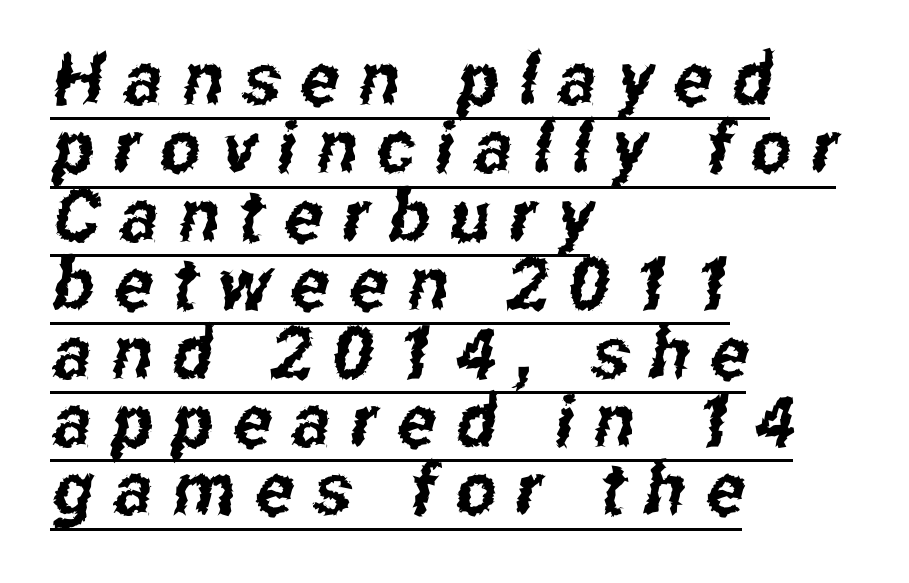
You can see a thin bar hugging the bottom of the glyphs. Proportional: the letters do not fall into vertical columns. No feet cap the strokes, marking this as sans-serif type. Display-style spreading of the glyphs; the letterfit is very open. If you measured baseline to baseline, you'd find a short distance. Alignment: flush left.
